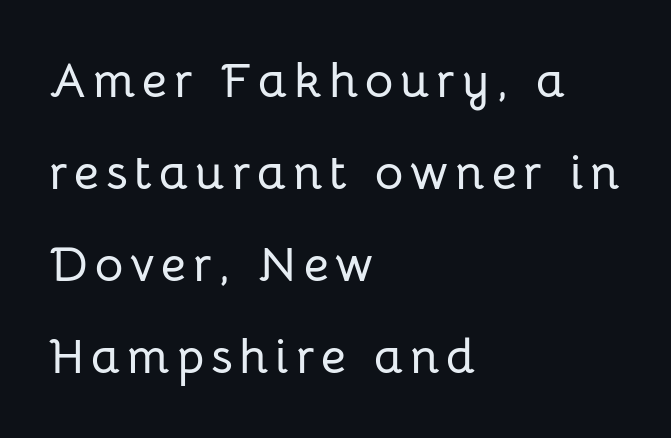
Q: Is the text italic (slanted)? A: No, it is upright.
Q: Is the typeface a serif or a sans-serif typeface? A: Sans-serif.
Q: Is the text underlined? A: No.
Q: How is the paragraph aligned? A: Left-aligned.
Q: Width (condensed, normal, or wide)? A: Normal.
Q: Stroke contrast? A: Low.
Q: x-height? A: Medium.
Q: Monospaced? A: No.
